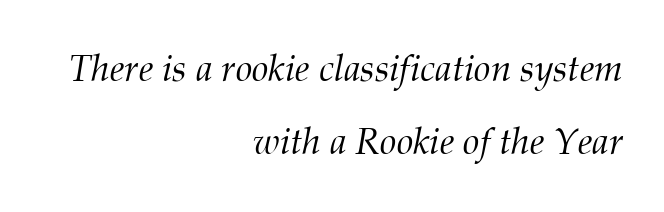
{"serif": "yes", "italic": "yes", "lean": "right", "slant_degrees": 12, "bold": "no", "weight": "light", "width": "normal", "stroke_contrast": "medium", "x_height": "medium", "monospaced": "no", "underline": "no", "align": "right", "line_spacing": "loose", "line_spacing_ratio": 1.98, "letter_spacing": "normal", "letter_spacing_em": 0.0, "glyph_px": 37}
